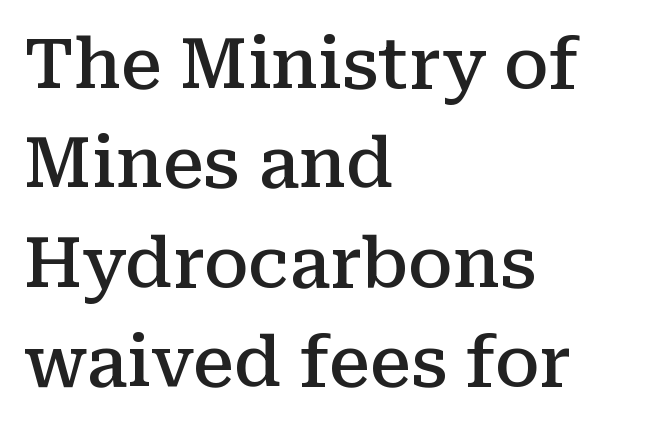
Posture: vertical. Each line starts at the same left margin while the right side varies. One glance says typical: line gaps are just what's usual. Each letter keeps its own natural width here, so spacing adapts to shape.
